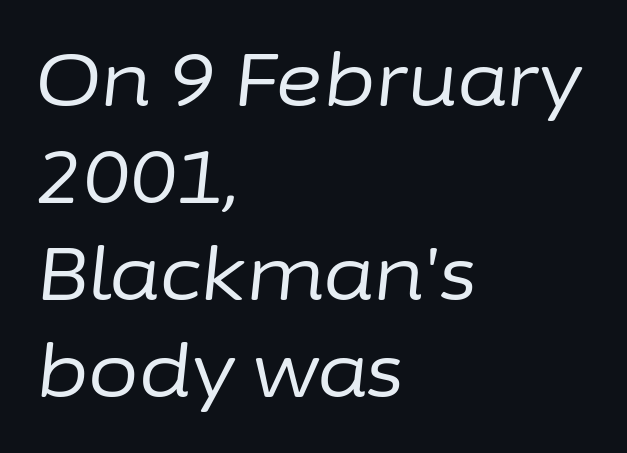
The image shows 73 px regular-weight type, italic (leaning right); set left-aligned, normal line spacing (1.33x), normal letter spacing, not underlined; low stroke contrast and a medium x-height.
